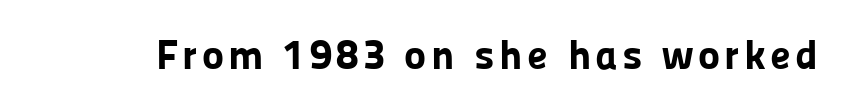
Q: Is the text bold? A: Yes.
Q: Is the text italic (slanted)? A: No, it is upright.
Q: Is the typeface a serif or a sans-serif typeface? A: Sans-serif.
Q: Is the text underlined? A: No.
Q: Width (condensed, normal, or wide)? A: Normal.
Q: Stroke contrast? A: Low.
Q: x-height? A: Medium.
Q: Monospaced? A: No.
